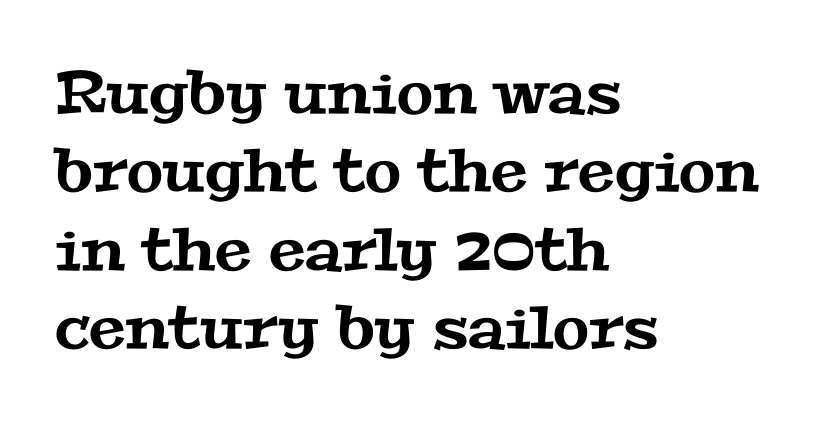
The image shows 59 px wide serif type; set left-aligned, normal line spacing (1.33x), normal letter spacing, not underlined; medium stroke contrast and a medium x-height.
